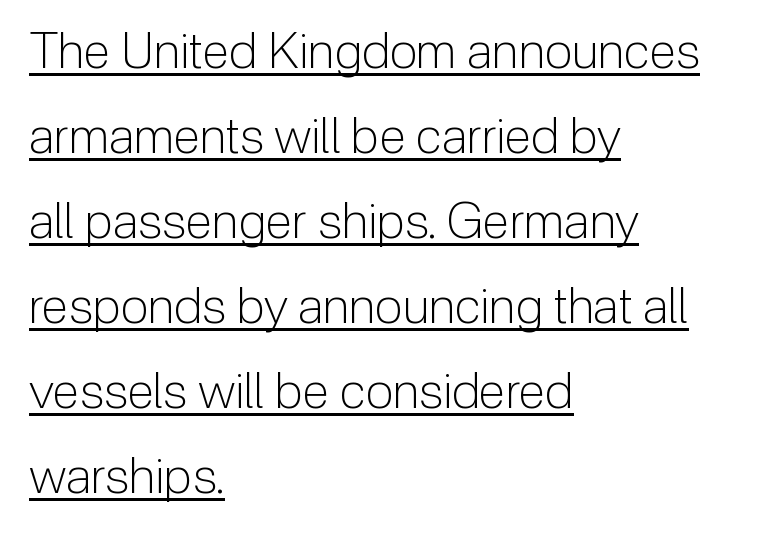
{"serif": "no", "italic": "no", "bold": "no", "weight": "light", "width": "normal", "stroke_contrast": "low", "x_height": "medium", "monospaced": "no", "underline": "yes", "align": "left", "line_spacing": "normal", "line_spacing_ratio": 1.7, "letter_spacing": "normal", "letter_spacing_em": 0.0, "glyph_px": 50}
